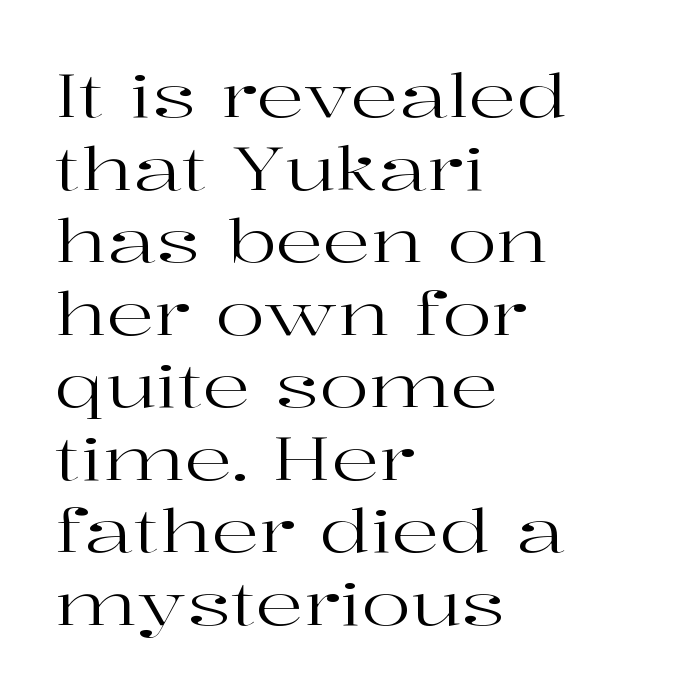
In CSS terms this would be text-align: left. Compared with a typical body face, this is equally light or lighter still. A typesetter would call this proportional, since set widths differ per character. Between one letter and the next there's only the usual sliver of space. The zone under the glyphs is completely vacant. The font family rendered here belongs to the serif group.
